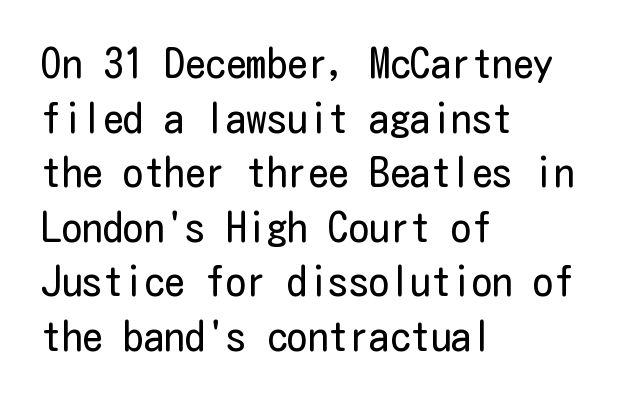
Q: Is the text bold? A: No.
Q: Is the text italic (slanted)? A: No, it is upright.
Q: Is the typeface a serif or a sans-serif typeface? A: Sans-serif.
Q: Is the text underlined? A: No.
Q: How is the paragraph aligned? A: Left-aligned.
Q: Is the spacing between letters normal or unusually wide? A: Normal.
Q: Is the spacing between lines tight, normal or loose? A: Normal.
Q: Width (condensed, normal, or wide)? A: Condensed.
Q: Stroke contrast? A: Low.
Q: x-height? A: Medium.
